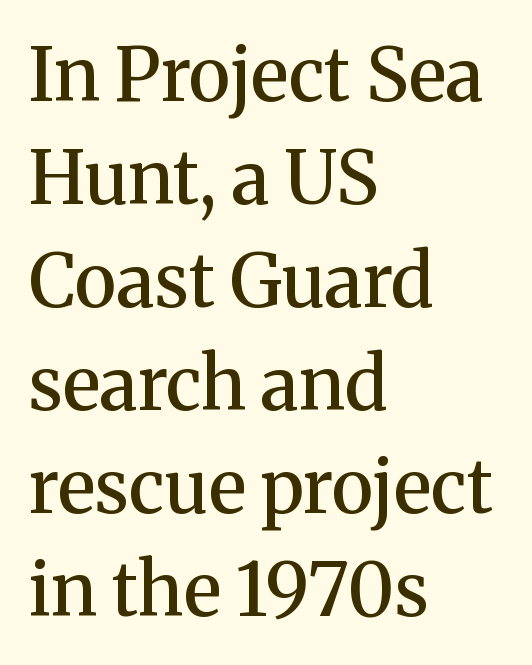
The image shows 73 px semibold serif type, upright; set left-aligned, normal line spacing (1.41x), normal letter spacing, not underlined; medium stroke contrast and a medium x-height.
